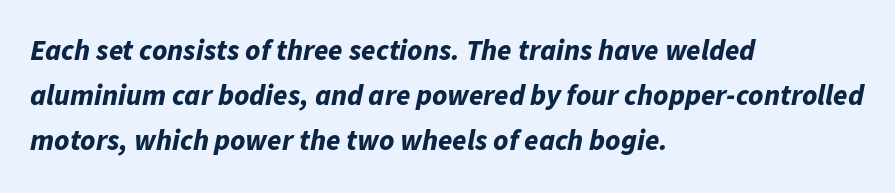
Q: Is the text bold? A: Yes.
Q: Is the text italic (slanted)? A: Yes, it leans right by about 11 degrees.
Q: Is the text underlined? A: No.
Q: How is the paragraph aligned? A: Left-aligned.
Q: Is the spacing between letters normal or unusually wide? A: Normal.
Q: Is the spacing between lines tight, normal or loose? A: Normal.
Q: Width (condensed, normal, or wide)? A: Normal.
Q: Stroke contrast? A: Low.
Q: x-height? A: Medium.
Q: Monospaced? A: No.
